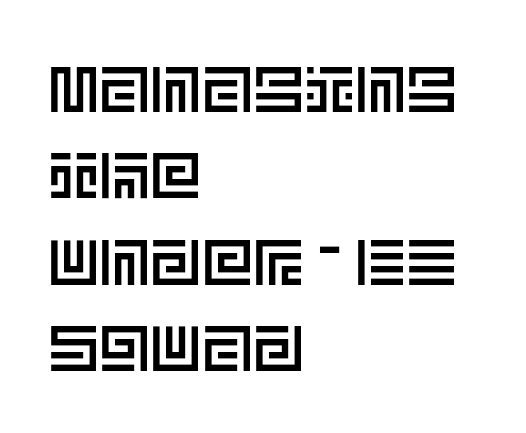
A clean baseline with only descenders dipping below it. Students, note that the glyphs here touch the page at normal intervals. A classic flush-left, rag-right setting is used for this passage. If you measured baseline to baseline, you'd find a middling distance. This is the regular roman posture of the typeface.
